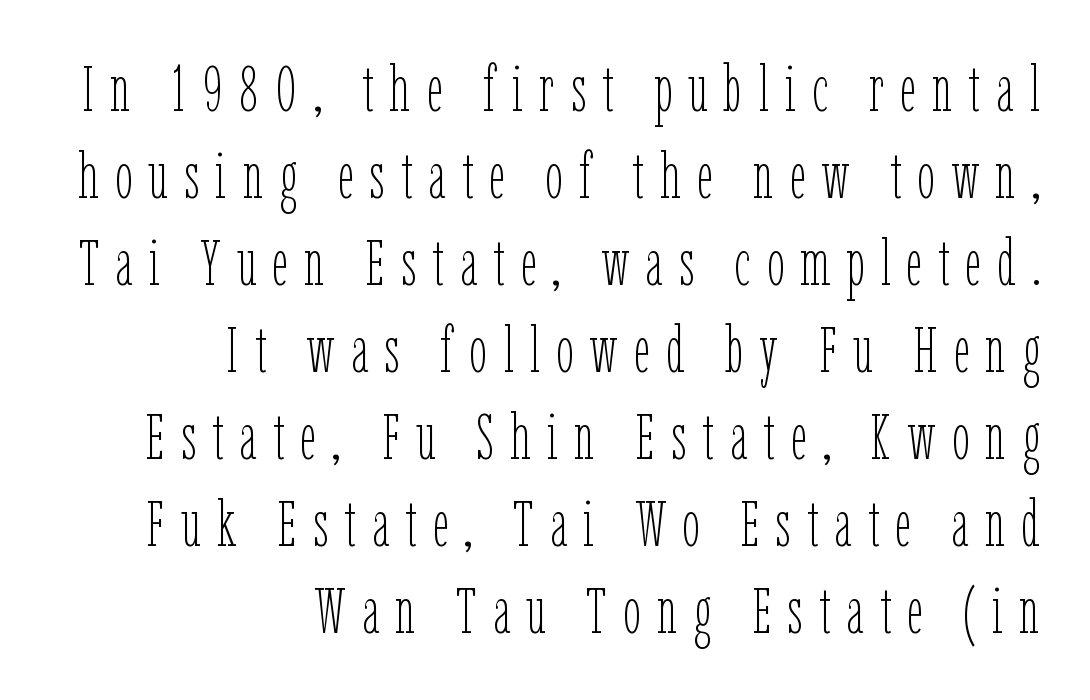
In terms of leading, this rendering sits right in the middle. Here the glyphs are tracked loosely, breaking word shapes into spaced letters. You could not count columns in this text — the font is proportionally spaced. No heavy texture on the line: the type isn't bold. Horizontal alignment here is rightward, an uncommon choice for prose. These lines were composed using upright roman letters.
